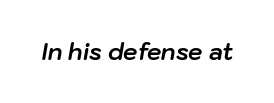
{"italic": "yes", "lean": "right", "slant_degrees": 10, "bold": "yes", "underline": "no", "letter_spacing": "normal", "letter_spacing_em": 0.0, "glyph_px": 23}
